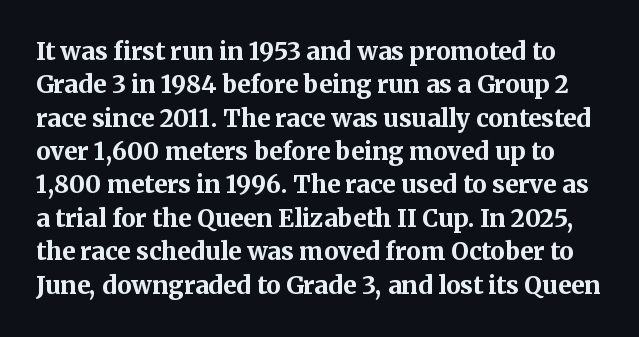
Q: Is the text bold? A: Yes.
Q: Is the text italic (slanted)? A: No, it is upright.
Q: Is the text underlined? A: No.
Q: Is the spacing between letters normal or unusually wide? A: Normal.
Q: Is the spacing between lines tight, normal or loose? A: Normal.
